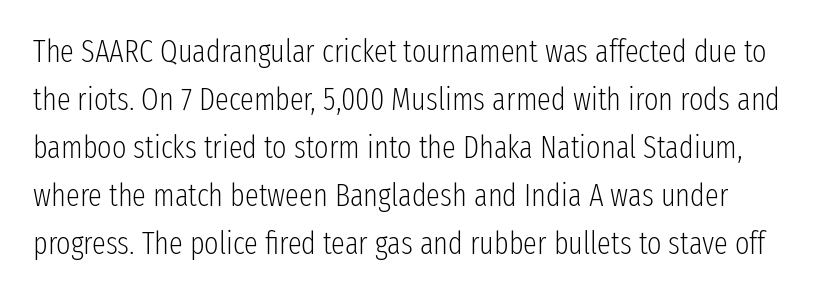
{"serif": "no", "italic": "no", "bold": "no", "weight": "light", "width": "condensed", "stroke_contrast": "low", "x_height": "medium", "monospaced": "no", "underline": "no", "line_spacing": "normal", "line_spacing_ratio": 1.55, "letter_spacing": "normal", "letter_spacing_em": 0.0, "glyph_px": 31}
